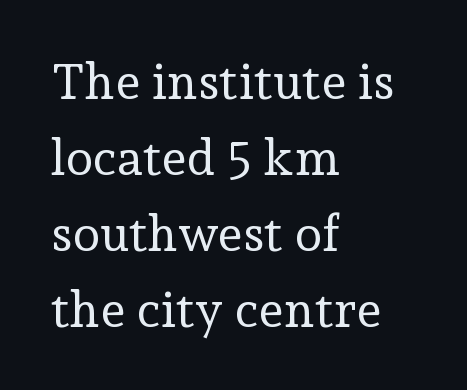
{"serif": "yes", "italic": "no", "bold": "no", "weight": "regular", "width": "normal", "stroke_contrast": "low", "x_height": "medium", "monospaced": "no", "underline": "no", "align": "left", "line_spacing": "normal", "line_spacing_ratio": 1.52, "letter_spacing": "normal", "letter_spacing_em": 0.0, "glyph_px": 50}
